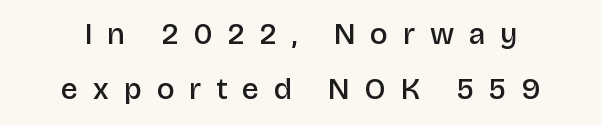
The typeface chosen for these lines omits serifs. Character widths vary here, with narrow letters taking less room than wide ones. The letters stand upright; this is a roman face. Compared with typical body copy, the letter spacing here is much looser. Descender tails drop into unmarked territory.
